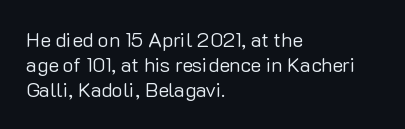
The image shows 20 px text type, upright; set left-aligned, normal line spacing (1.25x), normal letter spacing, not underlined.
